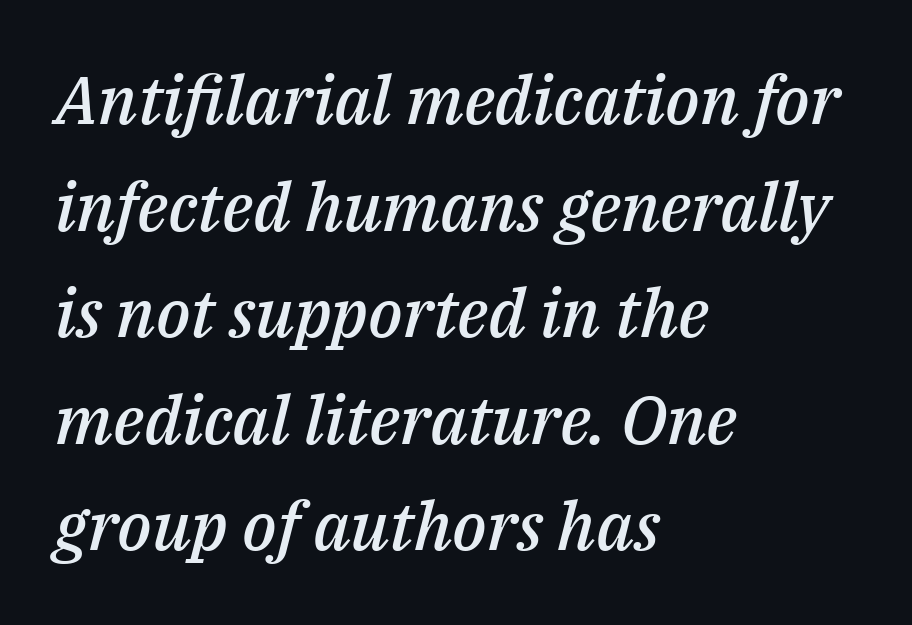
{"italic": "yes", "lean": "right", "slant_degrees": 14, "bold": "semi", "weight": "semibold", "width": "normal", "stroke_contrast": "medium", "x_height": "medium", "monospaced": "no", "underline": "no", "align": "left", "line_spacing": "normal", "line_spacing_ratio": 1.59, "letter_spacing": "normal", "letter_spacing_em": 0.0, "glyph_px": 67}
